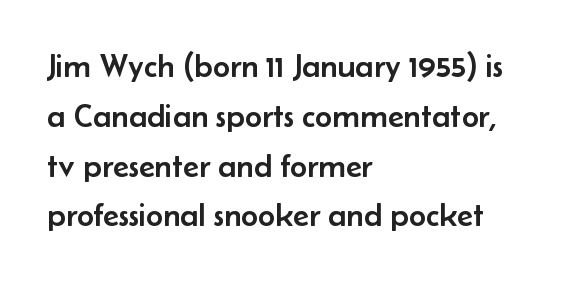
Q: Is the text italic (slanted)? A: No, it is upright.
Q: Is the typeface a serif or a sans-serif typeface? A: Sans-serif.
Q: Is the text underlined? A: No.
Q: How is the paragraph aligned? A: Left-aligned.
Q: Is the spacing between letters normal or unusually wide? A: Normal.
Q: Is the spacing between lines tight, normal or loose? A: Normal.
Q: Width (condensed, normal, or wide)? A: Normal.
Q: Stroke contrast? A: Low.
Q: x-height? A: Small.
Q: Monospaced? A: No.
